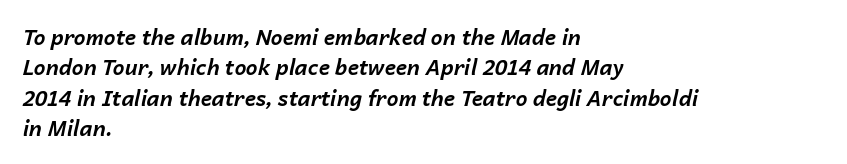
These lines are set flush left with a ragged right edge. Baseline-to-baseline distance is the conventional proportion of letter height. The letterforms sit shoulder to shoulder at normal distance. Every character sits at an angle, as italics do.
